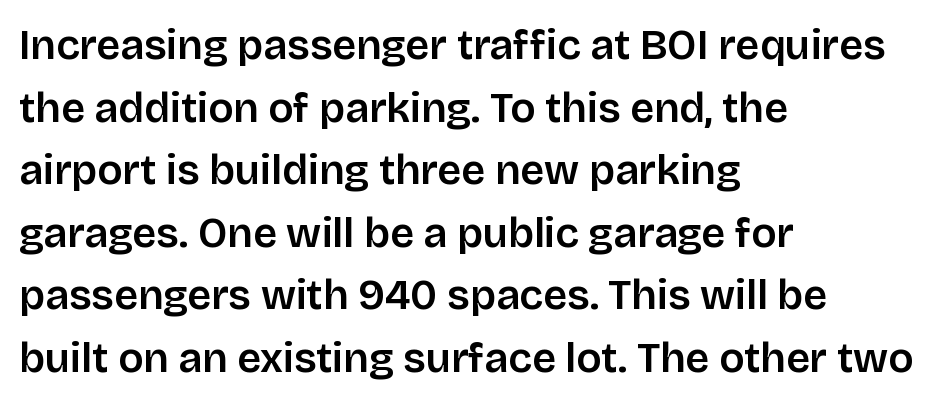
The image shows 42 px semibold sans-serif type, upright; set left-aligned, normal line spacing (1.49x), normal letter spacing, not underlined; low stroke contrast and a large x-height.
